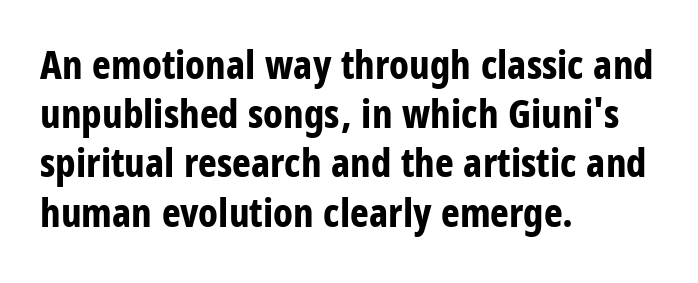
Q: Is the text bold? A: Yes.
Q: Is the text italic (slanted)? A: No, it is upright.
Q: Is the typeface a serif or a sans-serif typeface? A: Sans-serif.
Q: Is the text underlined? A: No.
Q: How is the paragraph aligned? A: Left-aligned.
Q: Is the spacing between letters normal or unusually wide? A: Normal.
Q: Width (condensed, normal, or wide)? A: Condensed.
Q: Stroke contrast? A: Low.
Q: x-height? A: Large.
Q: Monospaced? A: No.
